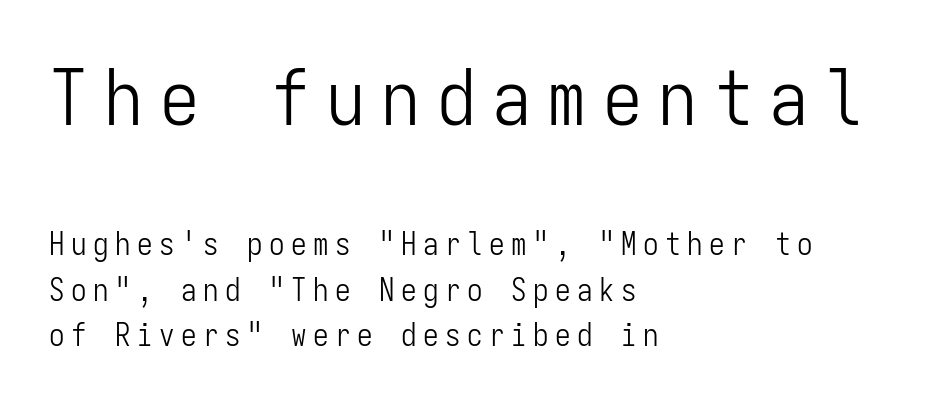
Q: Is the text bold? A: No.
Q: Is the text italic (slanted)? A: No, it is upright.
Q: Is the typeface a serif or a sans-serif typeface? A: Sans-serif.
Q: Is the text underlined? A: No.
Q: How is the paragraph aligned? A: Left-aligned.
Q: Is the spacing between letters normal or unusually wide? A: Unusually wide.
Q: Is the spacing between lines tight, normal or loose? A: Normal.
Q: Which block of text is set in a larger size, the first (top) or the second (bottom)? A: The first (top) one.
Q: Width (condensed, normal, or wide)? A: Condensed.
Q: Stroke contrast? A: Low.
Q: x-height? A: Medium.
Q: Monospaced? A: Yes.
